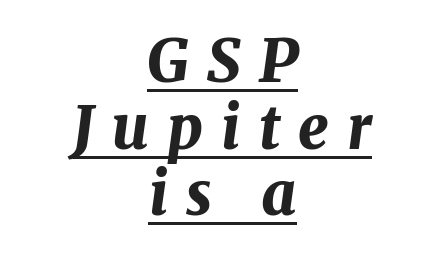
These characters rest on top of a visible drawn line. The sample has been set heavy, in full bold. The face used here is proportionally spaced, like ordinary book or web type. Reading down the block, each line starts at a different indent, mirrored at its end. Quick note: italic. Loose tracking; the words dissolve into strings of separated letters.
